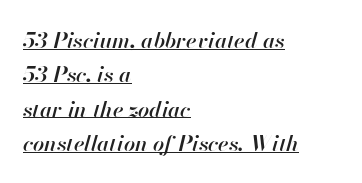
Set as a demibold, roughly 600 on the weight scale. The type is set solid horizontally, with unmodified tracking. Vertical spacing — default. The text block is weighted toward the left margin, trailing off unevenly rightward.
